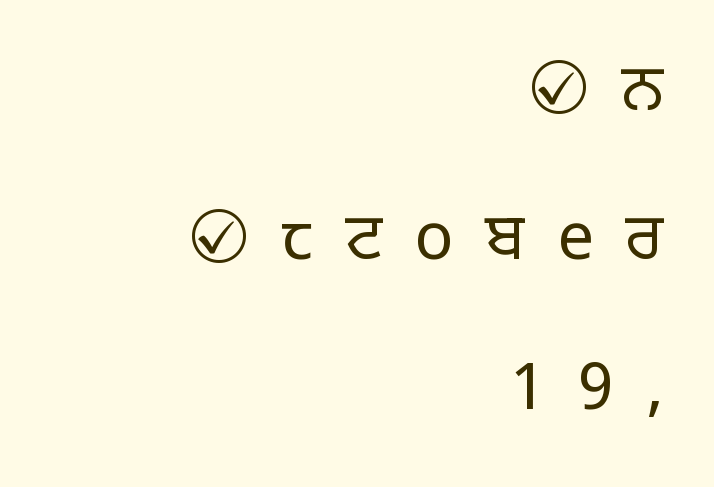
Posture: vertical. Underlining? Definitely not there. Compared with a flush-left layout, this one pins lines to the opposite, right side. One glance says open: line gaps are wider than usual. The designer went with a sans here, leaving each stem footless. Display-style spreading of the glyphs; the letterfit is very open.
